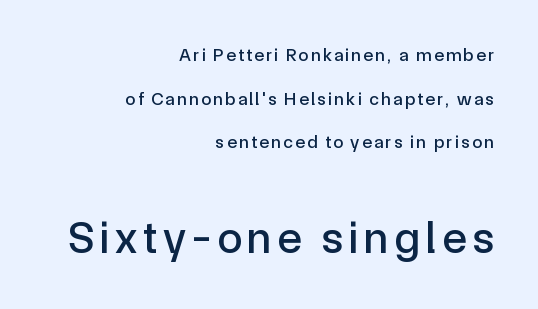
The image shows 45 px sans-serif type, upright; set right-aligned, loose line spacing (2.43x), not underlined; the second (bottom) block is 2.5x larger; a medium x-height.
